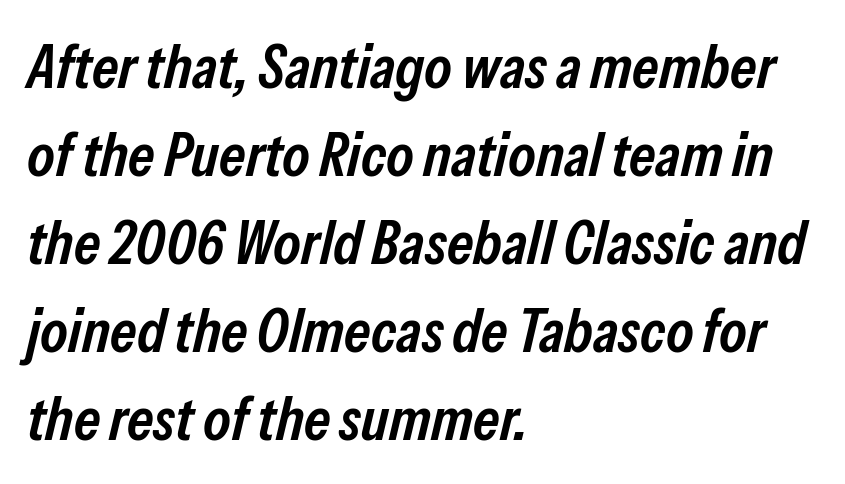
Q: Is the text bold? A: Semi-bold.
Q: Is the text italic (slanted)? A: Yes, it leans right by about 13 degrees.
Q: Is the text underlined? A: No.
Q: How is the paragraph aligned? A: Left-aligned.
Q: Is the spacing between letters normal or unusually wide? A: Normal.
Q: Is the spacing between lines tight, normal or loose? A: Normal.
Q: Width (condensed, normal, or wide)? A: Condensed.
Q: Stroke contrast? A: Low.
Q: x-height? A: Medium.
Q: Monospaced? A: No.
